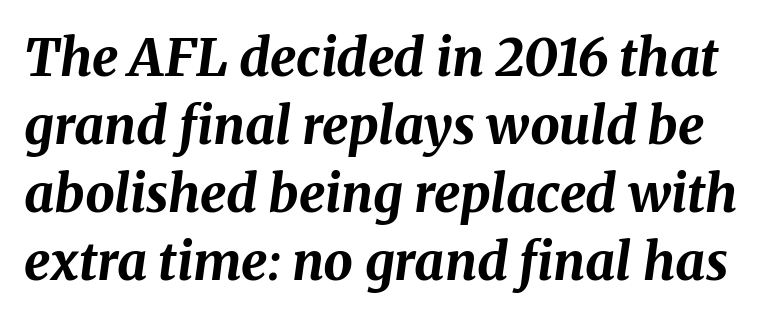
{"italic": "yes", "lean": "right", "slant_degrees": 8, "bold": "yes", "weight": "bold", "width": "normal", "stroke_contrast": "medium", "x_height": "medium", "monospaced": "no", "underline": "no", "line_spacing": "normal", "line_spacing_ratio": 1.31, "letter_spacing": "normal", "letter_spacing_em": 0.0, "glyph_px": 52}
